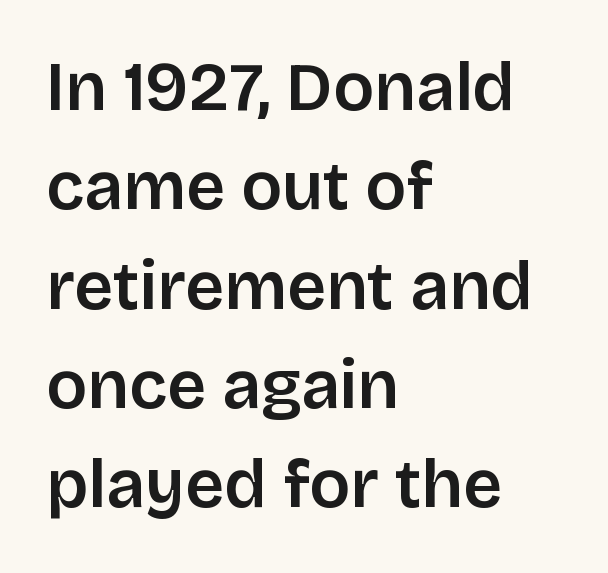
{"serif": "no", "italic": "no", "width": "normal", "stroke_contrast": "low", "x_height": "large", "monospaced": "no", "underline": "no", "align": "left", "line_spacing": "normal", "line_spacing_ratio": 1.46, "letter_spacing": "normal", "letter_spacing_em": 0.0, "glyph_px": 68}
